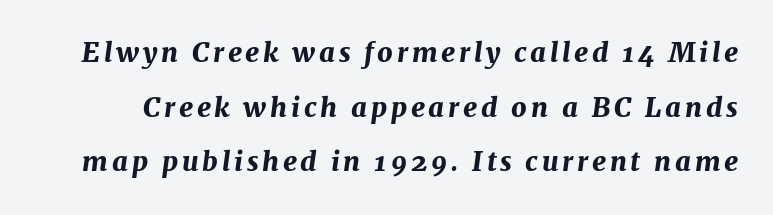
Q: Is the text bold? A: Yes.
Q: Is the text italic (slanted)? A: Yes, it leans right by about 7 degrees.
Q: Is the text underlined? A: No.
Q: Is the spacing between lines tight, normal or loose? A: Loose.
